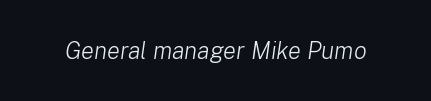
The image shows 24 px text type, italic (leaning right); set normal letter spacing, not underlined.
